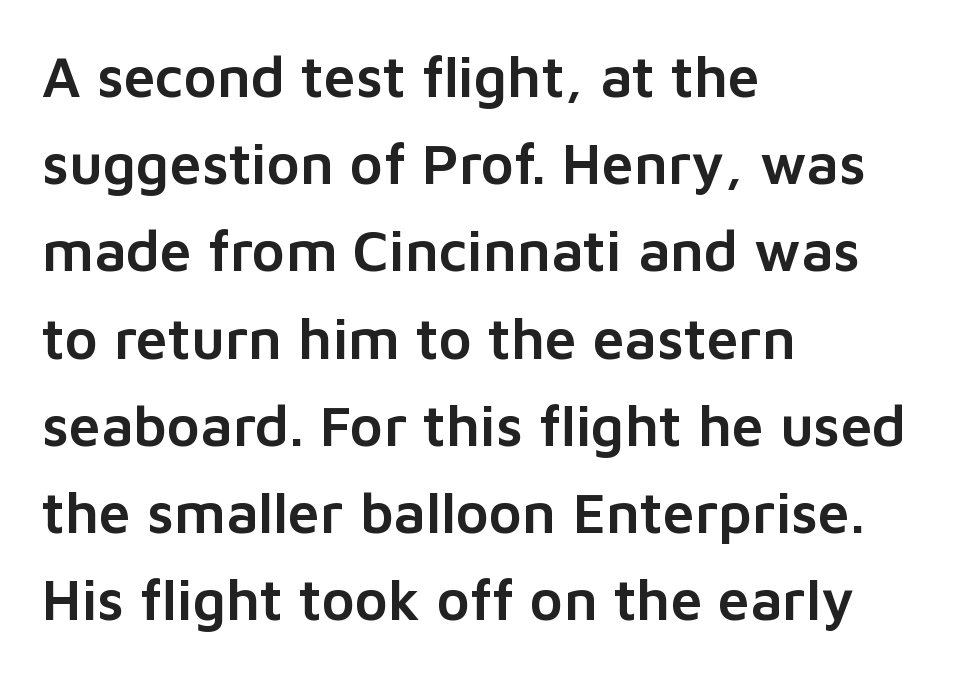
{"serif": "no", "italic": "no", "width": "normal", "stroke_contrast": "low", "x_height": "medium", "monospaced": "no", "underline": "no", "align": "left", "line_spacing": "normal", "line_spacing_ratio": 1.53, "letter_spacing": "normal", "letter_spacing_em": 0.0, "glyph_px": 57}
